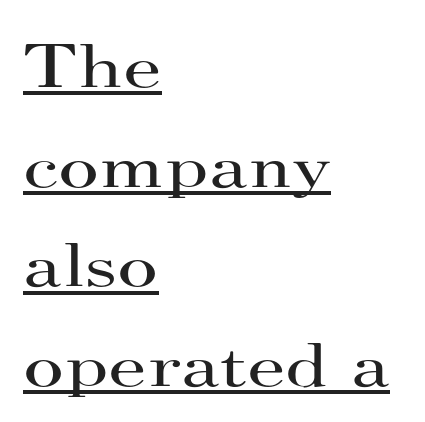
Summary of weight: not heavy and not bold. Where is the straight margin? On the left. Notice how the stems are strictly vertical — no italics here. The rendering keeps characters at their native spacing.
